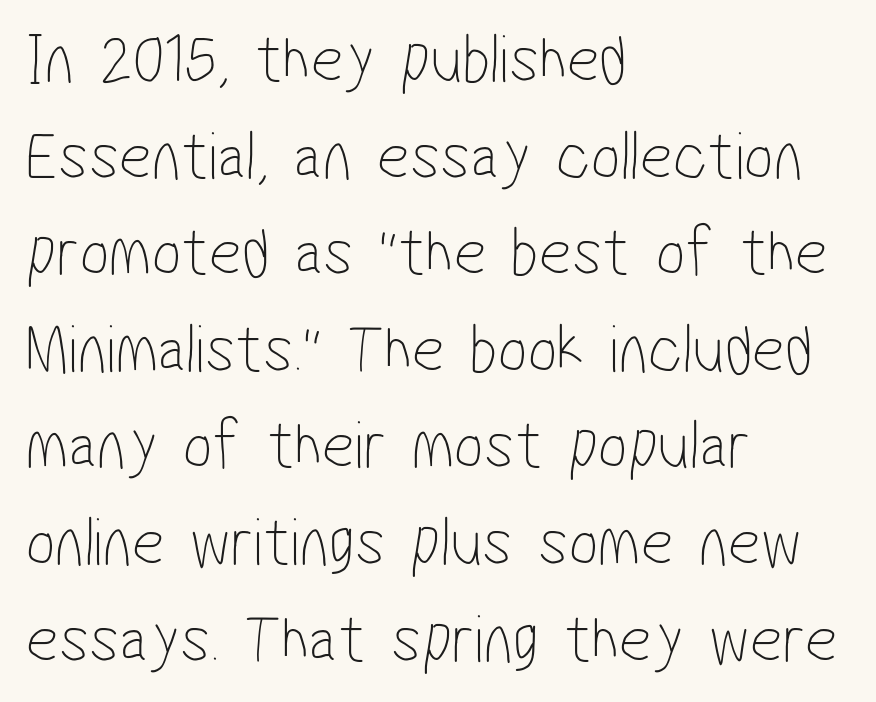
{"serif": "no", "bold": "no", "weight": "thin", "width": "condensed", "stroke_contrast": "low", "x_height": "medium", "monospaced": "no", "underline": "no", "align": "left", "line_spacing": "normal", "line_spacing_ratio": 1.38, "letter_spacing": "normal", "letter_spacing_em": 0.0, "glyph_px": 70}
